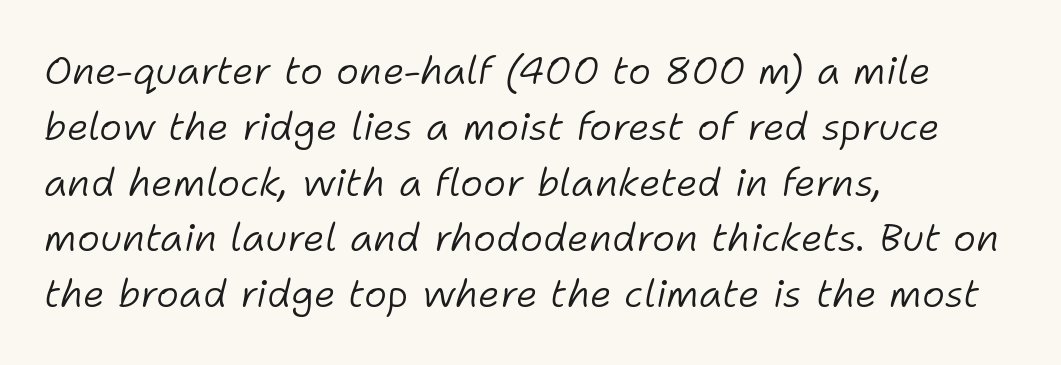
Q: Is the text bold? A: No.
Q: Is the text italic (slanted)? A: Yes, it leans right by about 11 degrees.
Q: Is the text underlined? A: No.
Q: How is the paragraph aligned? A: Left-aligned.
Q: Is the spacing between letters normal or unusually wide? A: Normal.
Q: Is the spacing between lines tight, normal or loose? A: Normal.
Q: Width (condensed, normal, or wide)? A: Normal.
Q: Stroke contrast? A: Low.
Q: x-height? A: Medium.
Q: Monospaced? A: No.
